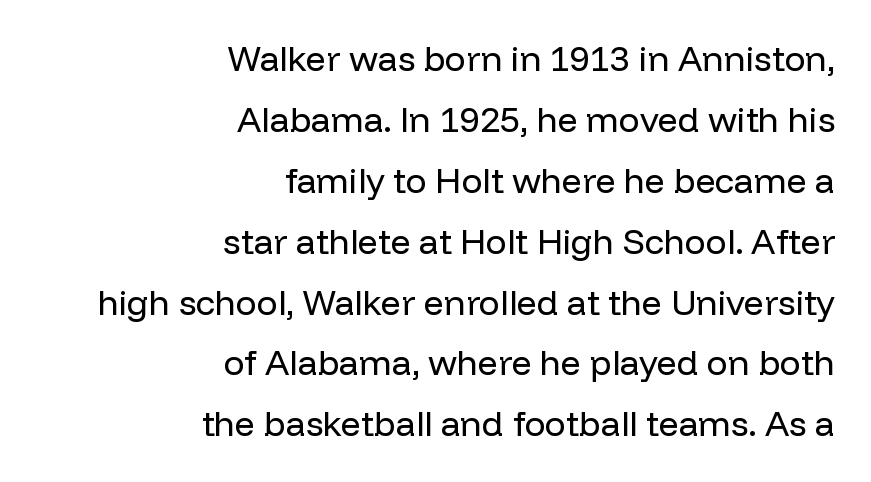
The image shows 35 px regular-weight sans-serif type, upright; set right-aligned, line spacing 1.74x, normal letter spacing, not underlined; low stroke contrast and a medium x-height.
